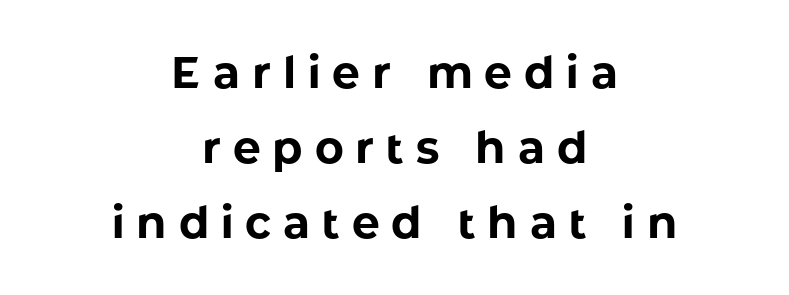
The image shows 44 px bold sans-serif type, upright; set centered, normal line spacing (1.7x), unusually wide letter spacing (+0.27 em), not underlined; low stroke contrast and a medium x-height.
